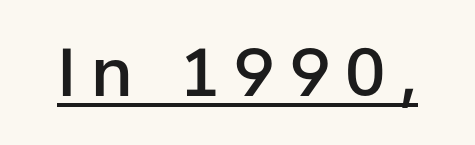
The image shows 66 px semibold sans-serif type, upright; set unusually wide letter spacing (+0.23 em), underlined; low stroke contrast and a medium x-height.
